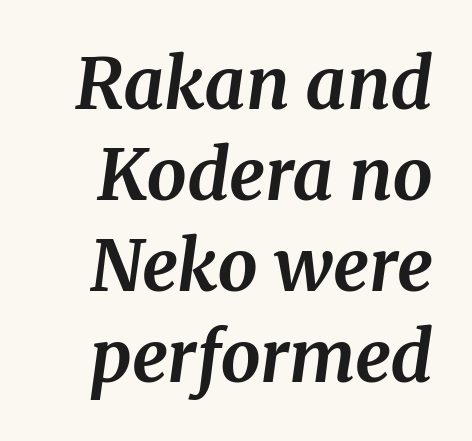
Heft: maximum for text — a bold. Honestly, the letter spacing is just normal — you wouldn't notice it. A clean baseline with only descenders dipping below it. In terms of posture, this sample is oblique. Line spacing here is normal. The letters advance in unequal steps, a hallmark of proportional type.
